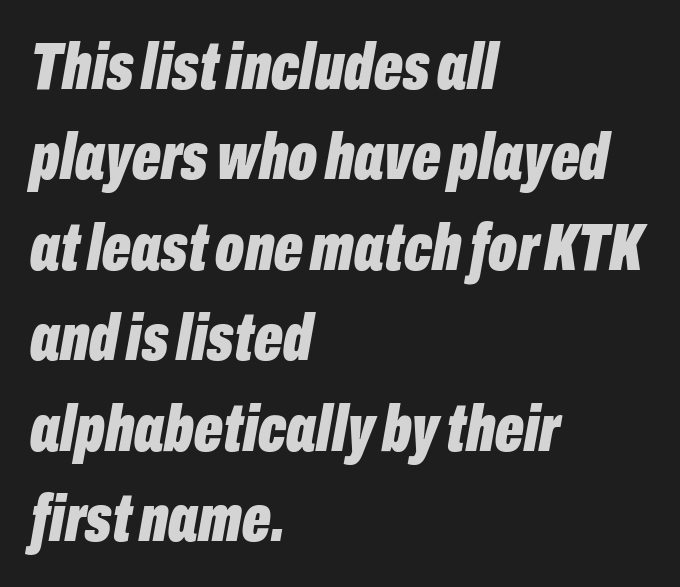
Short note: letters normally spaced. You could not count columns in this text — the font is proportionally spaced. Horizontal alignment here is leftward, the default for most running prose. Leading matches the norm, producing a regular column.
